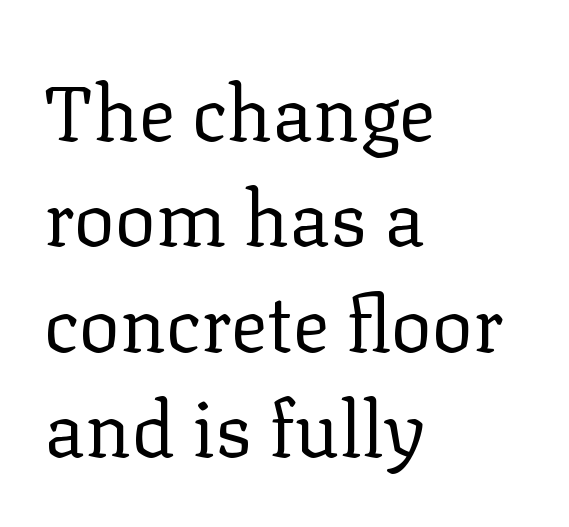
{"serif": "yes", "italic": "no", "bold": "no", "weight": "regular", "width": "normal", "stroke_contrast": "low", "x_height": "medium", "monospaced": "no", "underline": "no", "align": "left", "line_spacing": "normal", "line_spacing_ratio": 1.37, "letter_spacing": "normal", "letter_spacing_em": 0.0, "glyph_px": 77}
